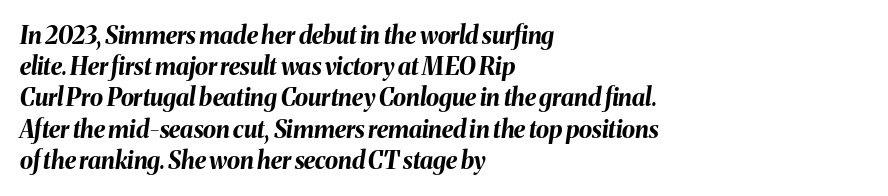
Q: Is the text bold? A: Yes.
Q: Is the text italic (slanted)? A: Yes, it leans right by about 8 degrees.
Q: Is the text underlined? A: No.
Q: How is the paragraph aligned? A: Left-aligned.
Q: Is the spacing between letters normal or unusually wide? A: Normal.
Q: Is the spacing between lines tight, normal or loose? A: Normal.
